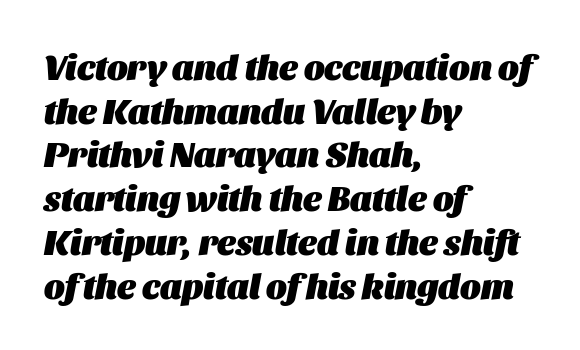
Q: Is the text bold? A: Yes.
Q: Is the text italic (slanted)? A: Yes, it leans right by about 11 degrees.
Q: Is the text underlined? A: No.
Q: How is the paragraph aligned? A: Left-aligned.
Q: Is the spacing between letters normal or unusually wide? A: Normal.
Q: Is the spacing between lines tight, normal or loose? A: Normal.
Q: Width (condensed, normal, or wide)? A: Normal.
Q: Stroke contrast? A: Medium.
Q: x-height? A: Large.
Q: Monospaced? A: No.
